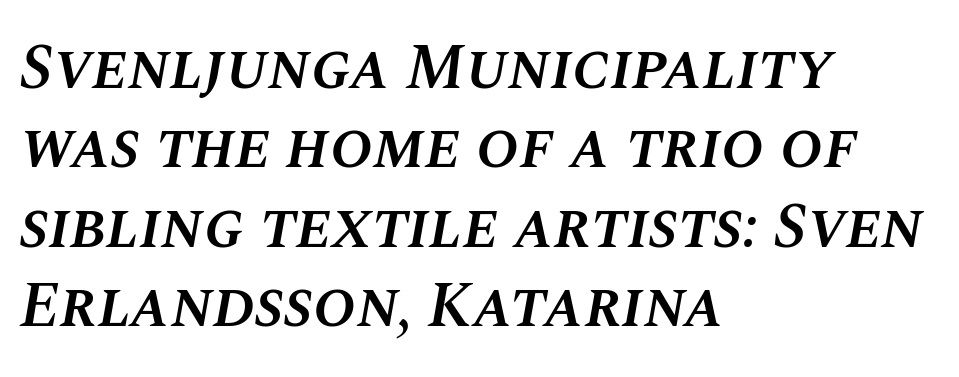
{"italic": "yes", "lean": "right", "slant_degrees": 10, "bold": "semi", "weight": "semibold", "width": "normal", "stroke_contrast": "medium", "x_height": "large", "monospaced": "no", "underline": "no", "align": "left", "line_spacing_ratio": 1.24, "letter_spacing": "normal", "letter_spacing_em": 0.0, "glyph_px": 64}
